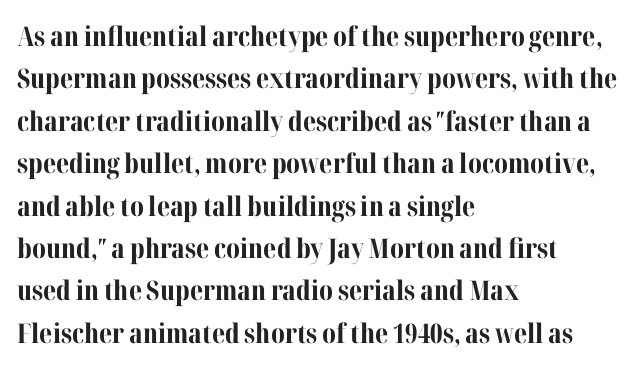
Q: Is the text bold? A: Yes.
Q: Is the text italic (slanted)? A: No, it is upright.
Q: Is the text underlined? A: No.
Q: How is the paragraph aligned? A: Left-aligned.
Q: Is the spacing between letters normal or unusually wide? A: Normal.
Q: Is the spacing between lines tight, normal or loose? A: Normal.
